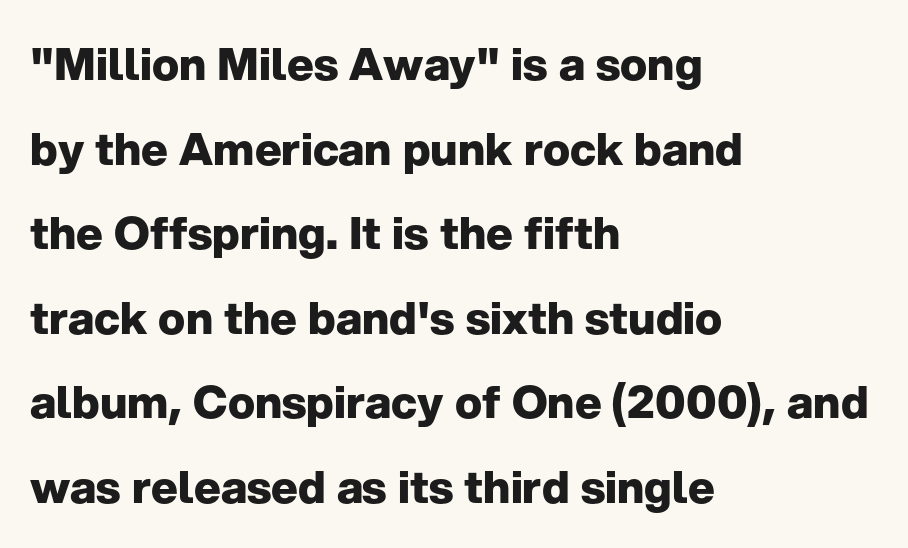
{"serif": "no", "italic": "no", "bold": "yes", "weight": "heavy", "width": "normal", "stroke_contrast": "low", "x_height": "medium", "monospaced": "no", "underline": "no", "align": "left", "line_spacing_ratio": 1.88, "letter_spacing": "normal", "letter_spacing_em": 0.0, "glyph_px": 45}
